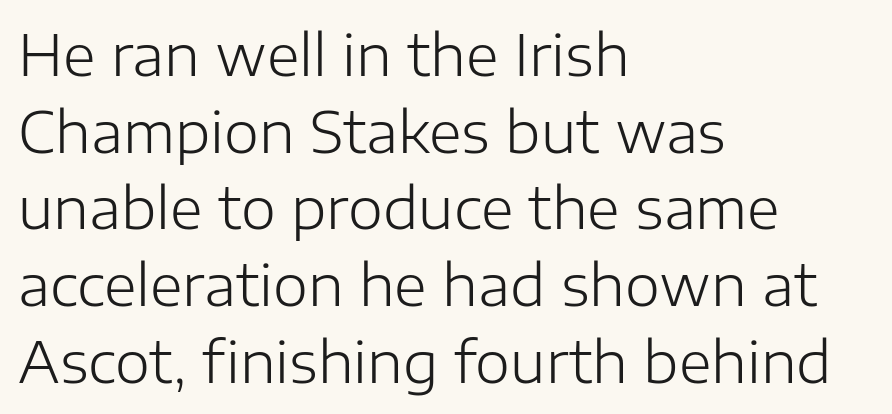
The image shows 56 px light sans-serif type, upright; set left-aligned, normal line spacing (1.37x), normal letter spacing, not underlined; low stroke contrast and a medium x-height.
